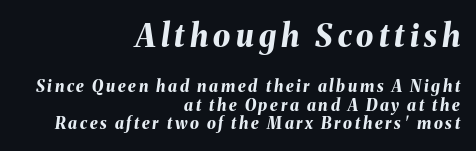
{"italic": "yes", "lean": "right", "slant_degrees": 8, "bold": "yes", "weight": "bold", "width": "normal", "stroke_contrast": "medium", "x_height": "medium", "monospaced": "no", "underline": "no", "align": "right", "line_spacing": "tight", "line_spacing_ratio": 1.15, "larger_block": "first", "size_ratio": 1.94, "glyph_px": 31}
